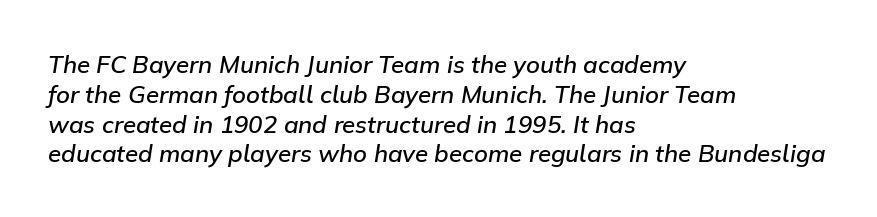
Set as a demibold, roughly 600 on the weight scale. The lines in this sample share a left origin and differ only in where they stop. This rendering features lettering with no underline. The type is set solid horizontally, with unmodified tracking. Characters are canted at an angle relative to the baseline's perpendicular.
